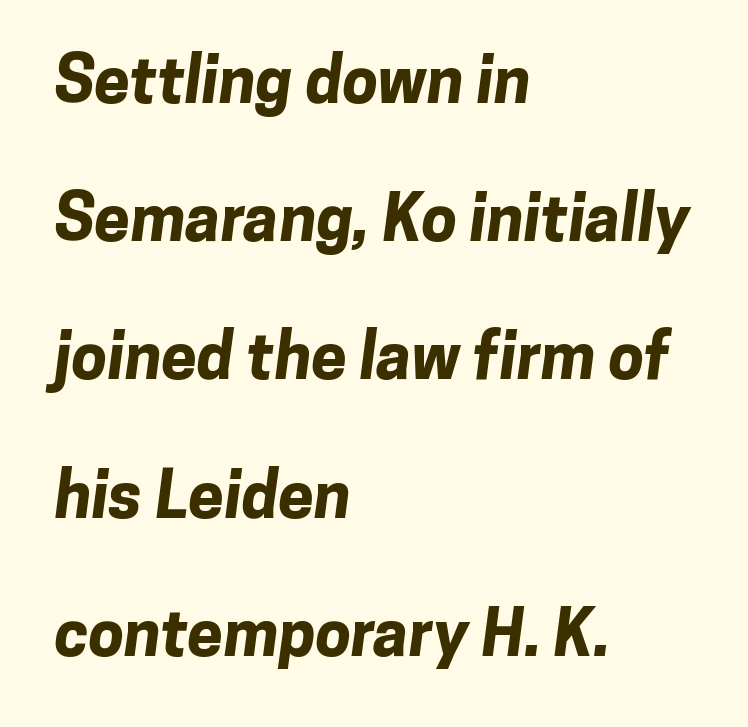
{"serif": "no", "bold": "yes", "weight": "bold", "width": "normal", "stroke_contrast": "low", "x_height": "medium", "monospaced": "no", "underline": "no", "align": "left", "line_spacing": "loose", "line_spacing_ratio": 2.16, "letter_spacing": "normal", "letter_spacing_em": 0.0, "glyph_px": 64}
